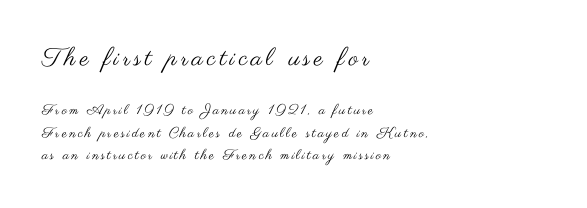
The image shows 25 px text type; set left-aligned, normal line spacing (1.58x), not underlined; the first (top) block is 1.79x larger.
